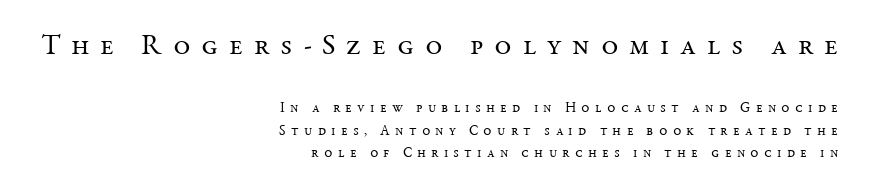
Q: Is the text bold? A: No.
Q: Is the text italic (slanted)? A: No, it is upright.
Q: Is the typeface a serif or a sans-serif typeface? A: Serif.
Q: Is the text underlined? A: No.
Q: How is the paragraph aligned? A: Right-aligned.
Q: Is the spacing between letters normal or unusually wide? A: Unusually wide.
Q: Is the spacing between lines tight, normal or loose? A: Normal.
Q: Which block of text is set in a larger size, the first (top) or the second (bottom)? A: The first (top) one.
Q: Width (condensed, normal, or wide)? A: Normal.
Q: Stroke contrast? A: Medium.
Q: x-height? A: Medium.
Q: Monospaced? A: No.
